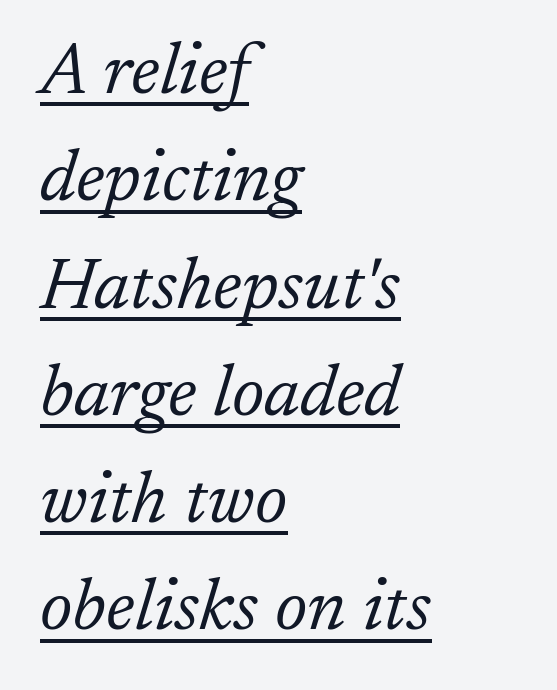
{"serif": "yes", "italic": "yes", "lean": "right", "slant_degrees": 17, "bold": "no", "weight": "light", "width": "normal", "stroke_contrast": "low", "x_height": "medium", "monospaced": "no", "underline": "yes", "align": "left", "line_spacing": "normal", "line_spacing_ratio": 1.49, "letter_spacing": "normal", "letter_spacing_em": 0.0, "glyph_px": 72}
